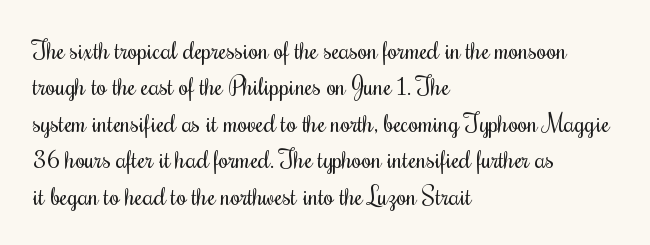
The passage shown has conventional tracking throughout. The zone under the glyphs is completely vacant. The lines are quadded left. These glyphs show unthickened strokes, regular width or finer. Rows of type keep a routine distance in the vertical direction.
